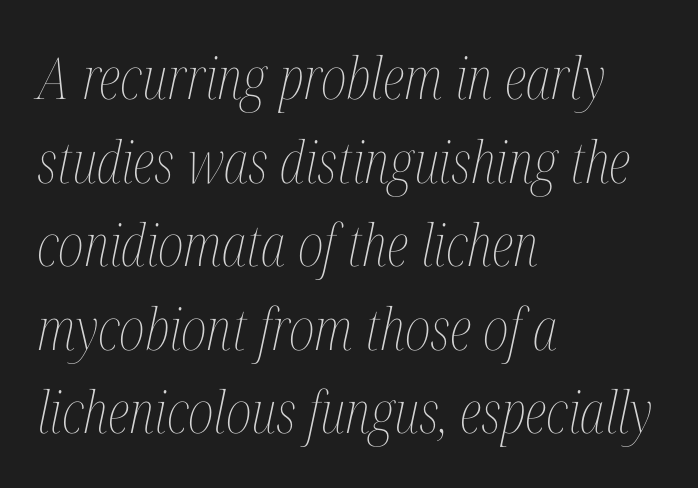
The baseline area is clear. This sample uses plain, unmodified letter spacing. One-word summary of the alignment: left. Designer's note — italics engaged.
